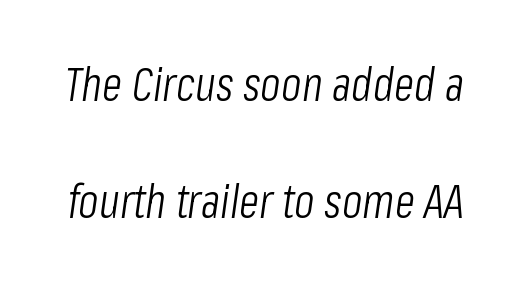
Q: Is the text bold? A: No.
Q: Is the text italic (slanted)? A: Yes, it leans right by about 8 degrees.
Q: Is the text underlined? A: No.
Q: Is the spacing between letters normal or unusually wide? A: Normal.
Q: Is the spacing between lines tight, normal or loose? A: Loose.
Q: Width (condensed, normal, or wide)? A: Condensed.
Q: Stroke contrast? A: Low.
Q: x-height? A: Medium.
Q: Monospaced? A: No.
